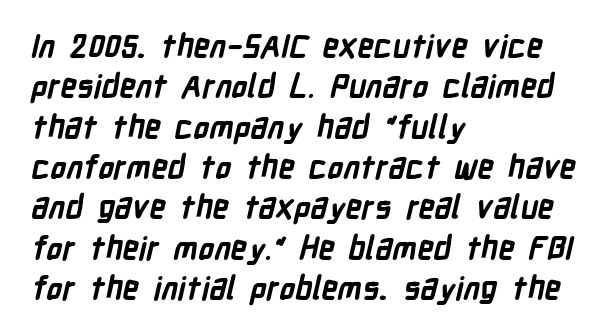
{"serif": "no", "bold": "yes", "weight": "bold", "width": "condensed", "stroke_contrast": "low", "x_height": "medium", "monospaced": "no", "underline": "no", "align": "left", "line_spacing": "normal", "line_spacing_ratio": 1.26, "letter_spacing": "normal", "letter_spacing_em": 0.0, "glyph_px": 32}
